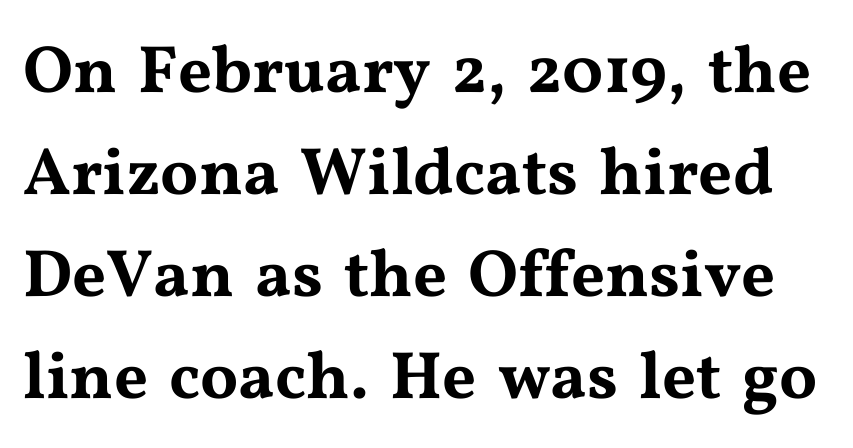
Q: Is the text italic (slanted)? A: No, it is upright.
Q: Is the typeface a serif or a sans-serif typeface? A: Serif.
Q: Is the text underlined? A: No.
Q: Is the spacing between letters normal or unusually wide? A: Normal.
Q: Is the spacing between lines tight, normal or loose? A: Normal.
Q: Width (condensed, normal, or wide)? A: Wide.
Q: Stroke contrast? A: Medium.
Q: x-height? A: Medium.
Q: Monospaced? A: No.
